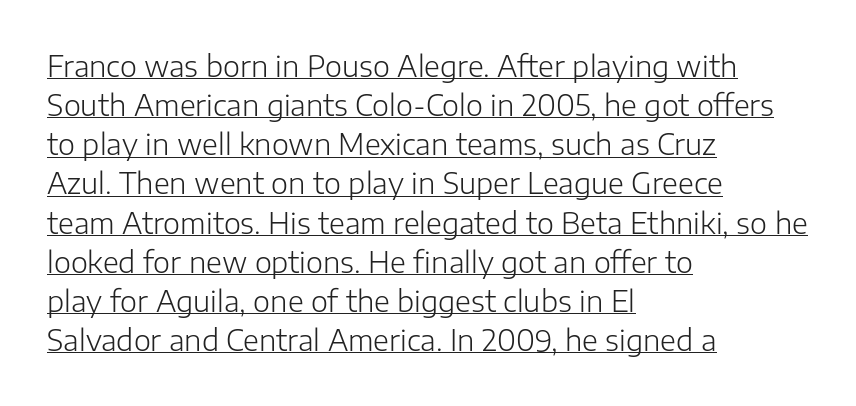
Q: Is the text bold? A: No.
Q: Is the text italic (slanted)? A: No, it is upright.
Q: Is the typeface a serif or a sans-serif typeface? A: Sans-serif.
Q: Is the text underlined? A: Yes.
Q: How is the paragraph aligned? A: Left-aligned.
Q: Is the spacing between letters normal or unusually wide? A: Normal.
Q: Is the spacing between lines tight, normal or loose? A: Normal.
Q: Width (condensed, normal, or wide)? A: Normal.
Q: Stroke contrast? A: Low.
Q: x-height? A: Medium.
Q: Monospaced? A: No.
